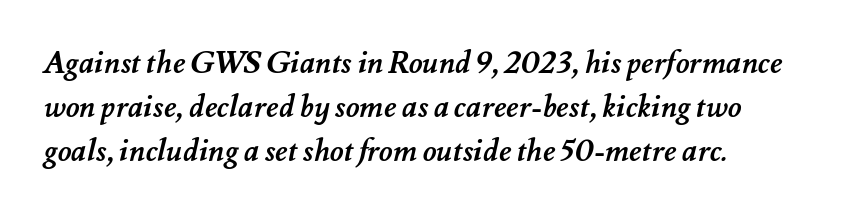
The gaps between neighbouring characters are ordinary and unremarkable. Is this a fixed-width face? No — the glyphs have proportional, varying widths. Beneath every word, the page is bare. Casual observation: everything's shoved over to the left.
